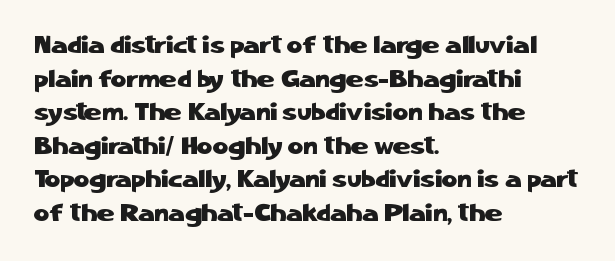
{"italic": "no", "underline": "no", "align": "left", "line_spacing": "normal", "line_spacing_ratio": 1.4, "letter_spacing": "normal", "letter_spacing_em": 0.0, "glyph_px": 24}
